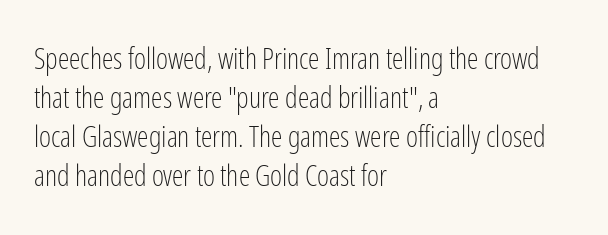
Q: Is the text bold? A: No.
Q: Is the text italic (slanted)? A: No, it is upright.
Q: Is the typeface a serif or a sans-serif typeface? A: Sans-serif.
Q: Is the text underlined? A: No.
Q: How is the paragraph aligned? A: Left-aligned.
Q: Is the spacing between letters normal or unusually wide? A: Normal.
Q: Is the spacing between lines tight, normal or loose? A: Normal.
Q: Width (condensed, normal, or wide)? A: Condensed.
Q: Stroke contrast? A: Low.
Q: x-height? A: Medium.
Q: Monospaced? A: No.
